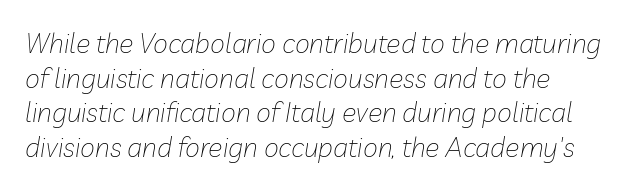
Q: Is the text bold? A: No.
Q: Is the text italic (slanted)? A: Yes, it leans right by about 10 degrees.
Q: Is the text underlined? A: No.
Q: How is the paragraph aligned? A: Left-aligned.
Q: Is the spacing between letters normal or unusually wide? A: Normal.
Q: Is the spacing between lines tight, normal or loose? A: Normal.
